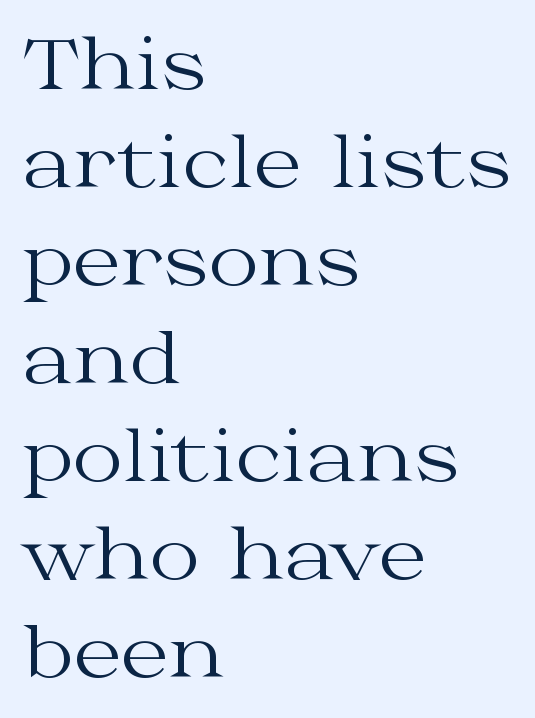
Q: Is the text bold? A: No.
Q: Is the text italic (slanted)? A: No, it is upright.
Q: Is the typeface a serif or a sans-serif typeface? A: Serif.
Q: Is the text underlined? A: No.
Q: How is the paragraph aligned? A: Left-aligned.
Q: Is the spacing between letters normal or unusually wide? A: Normal.
Q: Is the spacing between lines tight, normal or loose? A: Normal.
Q: Width (condensed, normal, or wide)? A: Wide.
Q: Stroke contrast? A: Medium.
Q: x-height? A: Medium.
Q: Monospaced? A: No.
